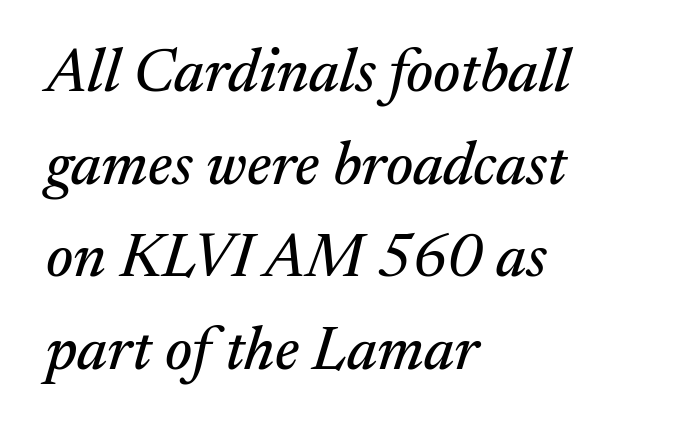
This sample uses a serif face. Compared with typical body copy, the letter spacing here is the same. These lines were composed using italics. The vertical gap from one line to the next is medium. Bare-footed words on every line.
